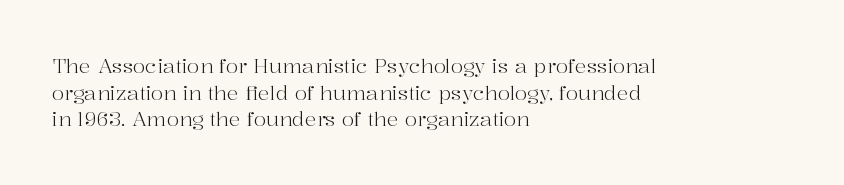
Does the copy run flush right? No — it runs flush left. The block of text has a typical density, with ordinary space between rows. This sample uses plain, unmodified letter spacing. The zone under the glyphs is completely vacant. A roman cut, with each character standing at attention. Stem width sits at or under what a default text font uses.
